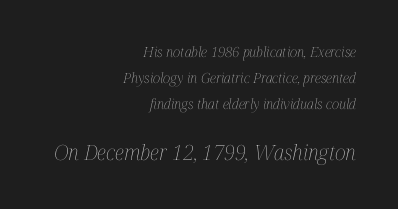
Check under the words: just untouched page. The axis of the letterforms is tilted away from vertical. Notice how the passage keeps a crisp vertical edge on the right only. You could call the tracking neutral — neither tight nor loose. Compare the two chunks: the lower has the greater cap height.
